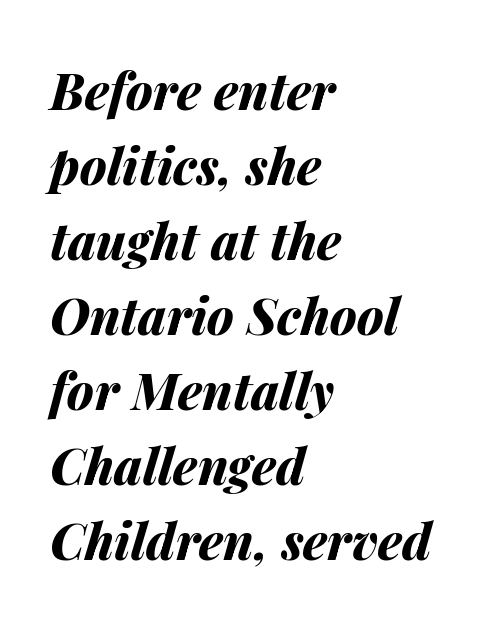
Q: Is the text bold? A: Yes.
Q: Is the text italic (slanted)? A: Yes, it leans right by about 14 degrees.
Q: Is the text underlined? A: No.
Q: How is the paragraph aligned? A: Left-aligned.
Q: Is the spacing between letters normal or unusually wide? A: Normal.
Q: Is the spacing between lines tight, normal or loose? A: Normal.
Q: Width (condensed, normal, or wide)? A: Normal.
Q: Stroke contrast? A: Medium.
Q: x-height? A: Medium.
Q: Monospaced? A: No.
